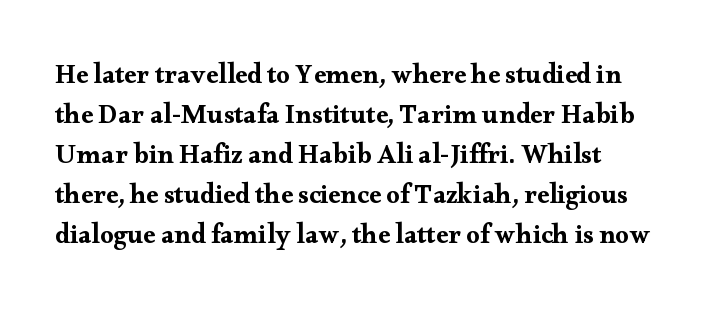
The image shows 27 px text type, upright; set normal line spacing (1.48x), normal letter spacing, not underlined.
